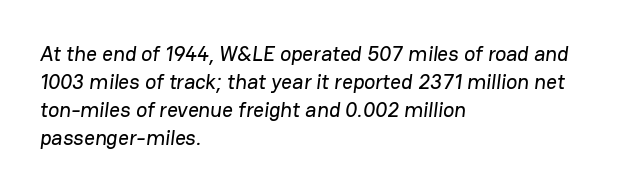
Q: Is the text underlined? A: No.
Q: How is the paragraph aligned? A: Left-aligned.
Q: Is the spacing between letters normal or unusually wide? A: Normal.
Q: Is the spacing between lines tight, normal or loose? A: Normal.
